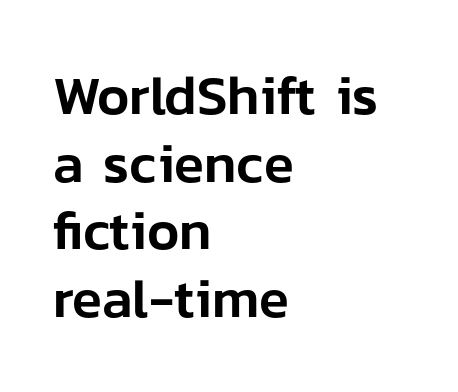
The compositor pushed each line to the left boundary. Observe the ordinary spacing: letters are neighbours, not strangers. Honestly, there is no underline to notice here at all. The face used here is a sans, in the tradition of grotesques and geometrics.
